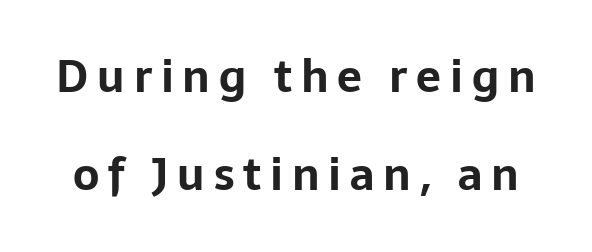
Q: Is the text bold? A: Yes.
Q: Is the text italic (slanted)? A: No, it is upright.
Q: Is the typeface a serif or a sans-serif typeface? A: Sans-serif.
Q: Is the text underlined? A: No.
Q: Is the spacing between letters normal or unusually wide? A: Unusually wide.
Q: Is the spacing between lines tight, normal or loose? A: Loose.
Q: Width (condensed, normal, or wide)? A: Normal.
Q: Stroke contrast? A: Low.
Q: x-height? A: Medium.
Q: Monospaced? A: No.
